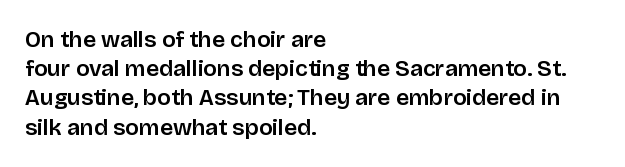
{"italic": "no", "underline": "no", "align": "left", "line_spacing": "normal", "line_spacing_ratio": 1.27, "letter_spacing": "normal", "letter_spacing_em": 0.0, "glyph_px": 23}
